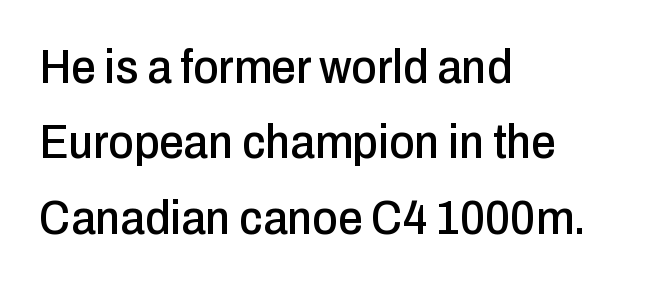
{"serif": "no", "italic": "no", "width": "condensed", "stroke_contrast": "low", "x_height": "medium", "monospaced": "no", "underline": "no", "align": "left", "line_spacing": "normal", "line_spacing_ratio": 1.54, "letter_spacing": "normal", "letter_spacing_em": 0.0, "glyph_px": 49}
